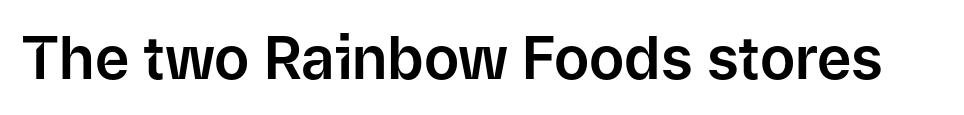
{"serif": "no", "italic": "no", "width": "normal", "stroke_contrast": "low", "x_height": "medium", "monospaced": "no", "underline": "no", "letter_spacing": "normal", "letter_spacing_em": 0.0, "glyph_px": 59}
